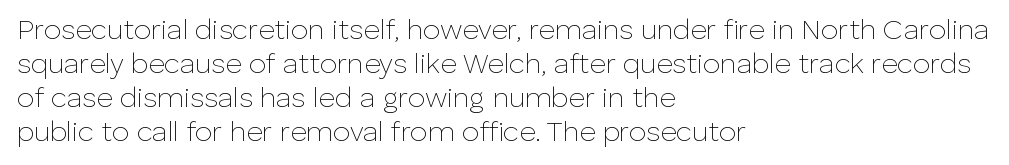
The image shows 28 px thin sans-serif type, upright; set left-aligned, line spacing 1.21x, normal letter spacing, not underlined; low stroke contrast and a medium x-height.
